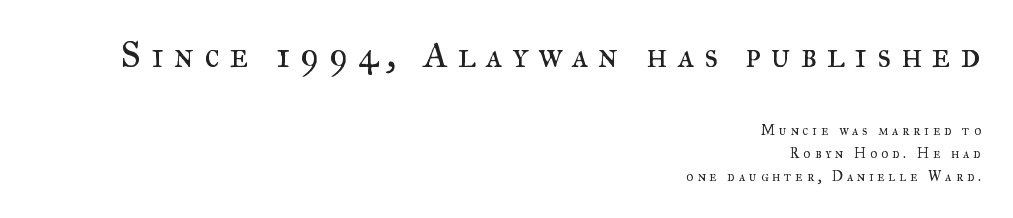
Q: Is the text bold? A: No.
Q: Is the text italic (slanted)? A: No, it is upright.
Q: Is the typeface a serif or a sans-serif typeface? A: Serif.
Q: Is the text underlined? A: No.
Q: How is the paragraph aligned? A: Right-aligned.
Q: Is the spacing between letters normal or unusually wide? A: Unusually wide.
Q: Is the spacing between lines tight, normal or loose? A: Normal.
Q: Which block of text is set in a larger size, the first (top) or the second (bottom)? A: The first (top) one.
Q: Width (condensed, normal, or wide)? A: Normal.
Q: Stroke contrast? A: Medium.
Q: x-height? A: Small.
Q: Monospaced? A: No.
